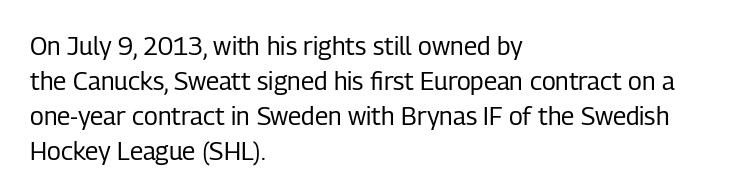
{"italic": "no", "bold": "no", "underline": "no", "align": "left", "line_spacing": "normal", "line_spacing_ratio": 1.4, "letter_spacing": "normal", "letter_spacing_em": 0.0, "glyph_px": 25}
